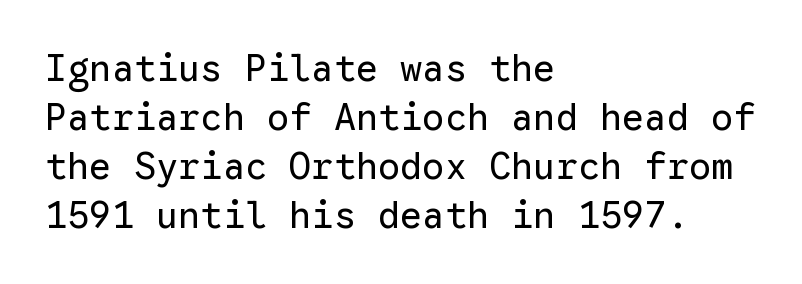
Q: Is the text bold? A: No.
Q: Is the text italic (slanted)? A: No, it is upright.
Q: Is the typeface a serif or a sans-serif typeface? A: Sans-serif.
Q: Is the text underlined? A: No.
Q: How is the paragraph aligned? A: Left-aligned.
Q: Is the spacing between letters normal or unusually wide? A: Normal.
Q: Is the spacing between lines tight, normal or loose? A: Normal.
Q: Width (condensed, normal, or wide)? A: Normal.
Q: Stroke contrast? A: Low.
Q: x-height? A: Medium.
Q: Monospaced? A: Yes.
